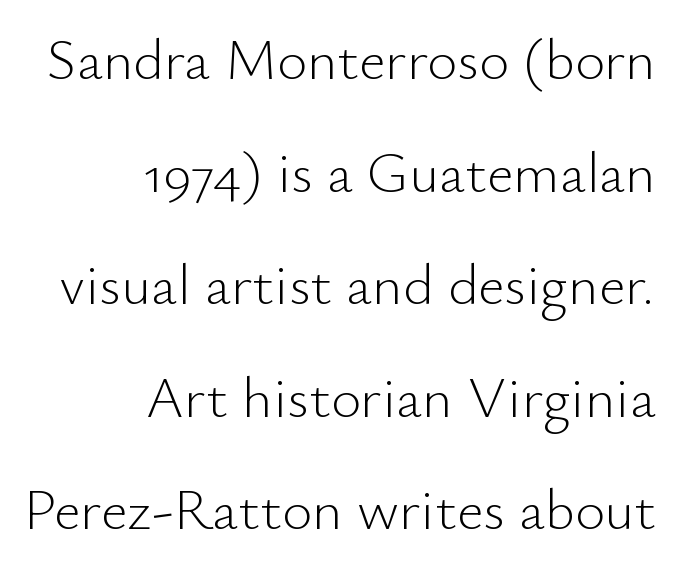
{"serif": "no", "italic": "no", "bold": "no", "weight": "light", "width": "normal", "stroke_contrast": "low", "x_height": "small", "monospaced": "no", "underline": "no", "align": "right", "line_spacing": "loose", "line_spacing_ratio": 1.94, "letter_spacing": "normal", "letter_spacing_em": 0.0, "glyph_px": 58}
